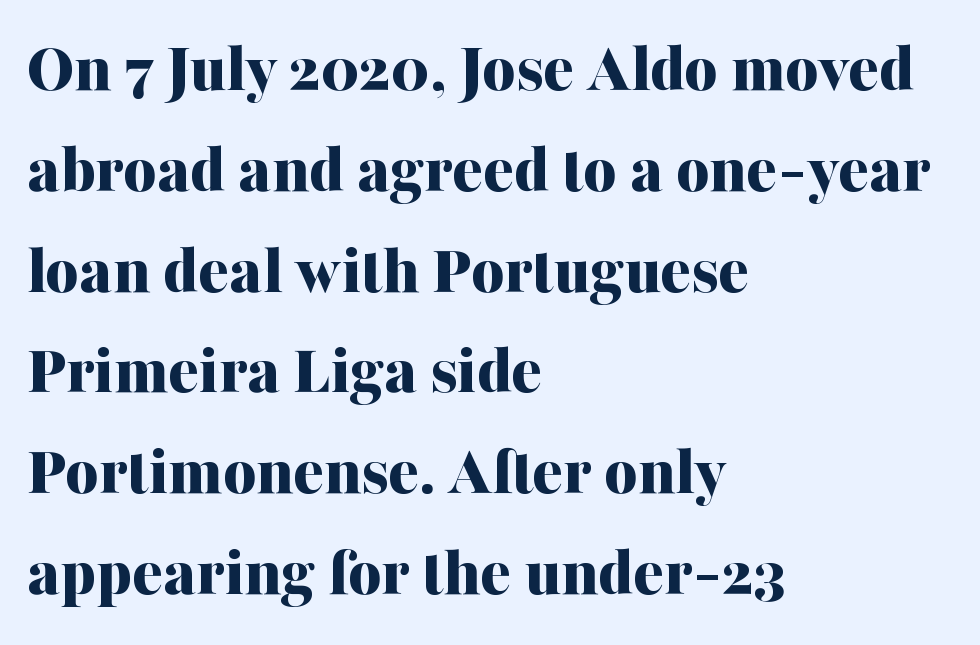
The image shows 71 px bold serif type, upright; set left-aligned, normal line spacing (1.42x), normal letter spacing, not underlined; medium stroke contrast and a medium x-height.
